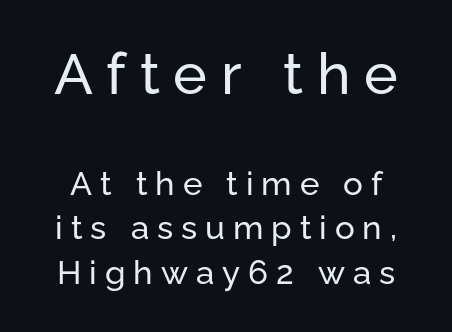
Q: Is the text italic (slanted)? A: No, it is upright.
Q: Is the typeface a serif or a sans-serif typeface? A: Sans-serif.
Q: Is the text underlined? A: No.
Q: Is the spacing between letters normal or unusually wide? A: Unusually wide.
Q: Is the spacing between lines tight, normal or loose? A: Normal.
Q: Which block of text is set in a larger size, the first (top) or the second (bottom)? A: The first (top) one.
Q: Width (condensed, normal, or wide)? A: Normal.
Q: Stroke contrast? A: Low.
Q: x-height? A: Medium.
Q: Monospaced? A: No.
